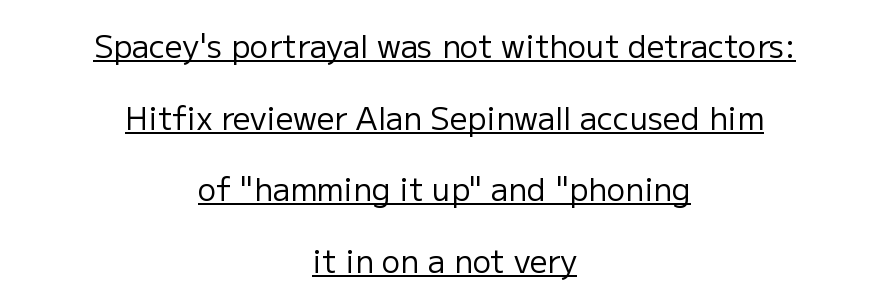
Leading: increased. The horizontal fit of the characters is conventional and even. Every word sits above its own underline. The lines are quadded center.
